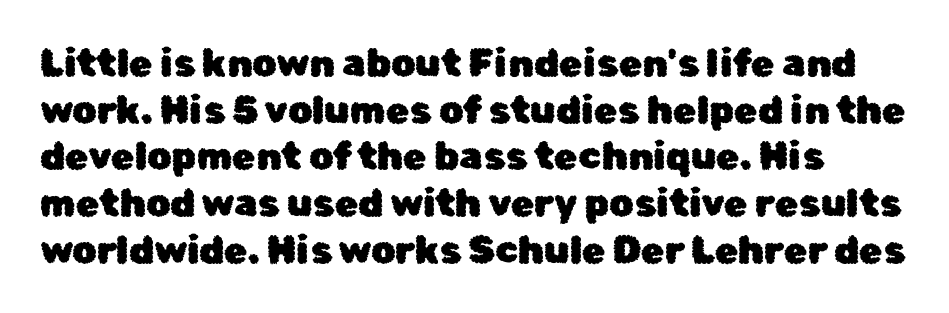
The face used here is proportionally spaced, like ordinary book or web type. Each letter's strokes conclude bluntly, with no projecting serifs. Nobody drew a line under any word here. When letters stand straight like this, we call the style roman or upright.
